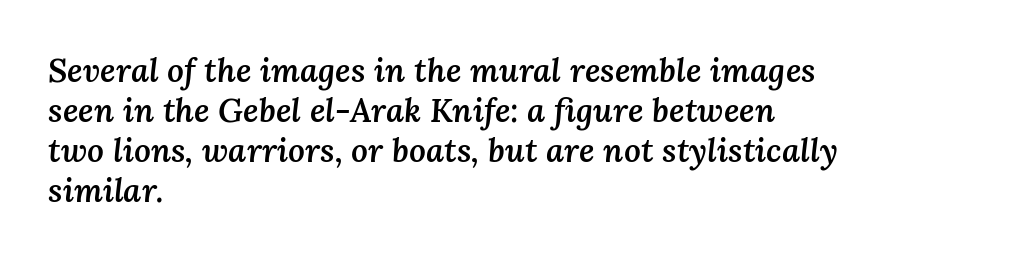
Q: Is the text bold? A: Semi-bold.
Q: Is the text italic (slanted)? A: Yes, it leans right by about 3 degrees.
Q: Is the text underlined? A: No.
Q: How is the paragraph aligned? A: Left-aligned.
Q: Is the spacing between letters normal or unusually wide? A: Normal.
Q: Width (condensed, normal, or wide)? A: Normal.
Q: Stroke contrast? A: Medium.
Q: x-height? A: Medium.
Q: Monospaced? A: No.
